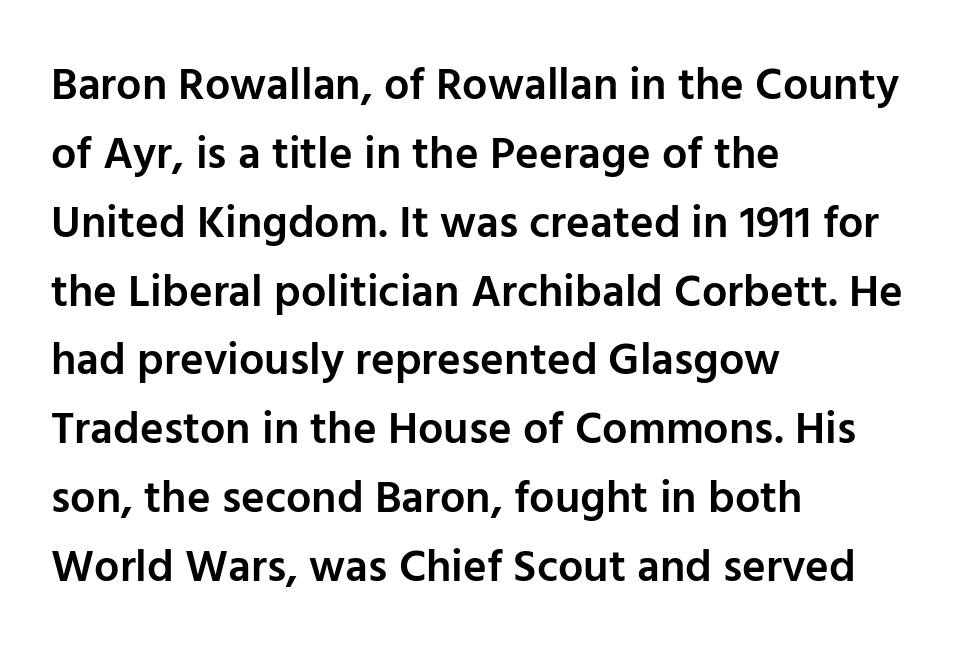
{"serif": "no", "italic": "no", "bold": "semi", "weight": "semibold", "width": "normal", "stroke_contrast": "low", "x_height": "medium", "monospaced": "no", "underline": "no", "align": "left", "line_spacing": "normal", "line_spacing_ratio": 1.53, "letter_spacing": "normal", "letter_spacing_em": 0.0, "glyph_px": 45}
